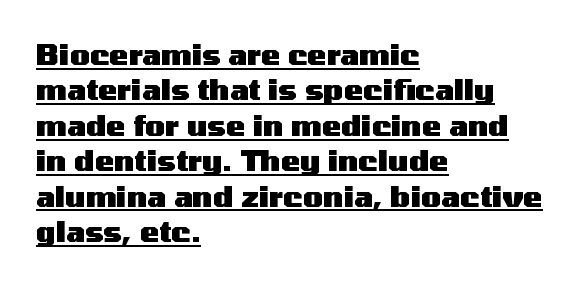
Q: Is the text bold? A: Yes.
Q: Is the text italic (slanted)? A: No, it is upright.
Q: Is the typeface a serif or a sans-serif typeface? A: Sans-serif.
Q: Is the text underlined? A: Yes.
Q: How is the paragraph aligned? A: Left-aligned.
Q: Is the spacing between letters normal or unusually wide? A: Normal.
Q: Width (condensed, normal, or wide)? A: Wide.
Q: Stroke contrast? A: Medium.
Q: x-height? A: Medium.
Q: Monospaced? A: No.
